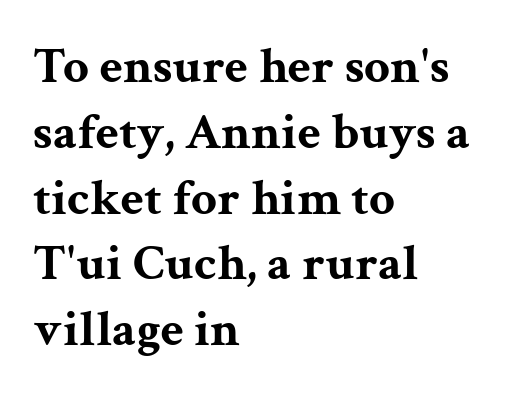
{"serif": "yes", "italic": "no", "bold": "yes", "weight": "bold", "width": "wide", "stroke_contrast": "medium", "x_height": "medium", "monospaced": "no", "underline": "no", "align": "left", "line_spacing": "normal", "line_spacing_ratio": 1.29, "letter_spacing": "normal", "letter_spacing_em": 0.0, "glyph_px": 51}
